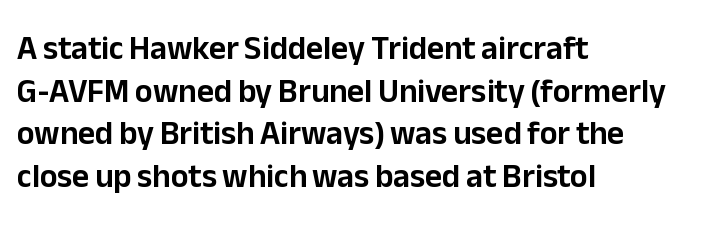
A typesetter would mark this as roman, not italic. Here the glyphs are tracked normally, forming tight word shapes. Each letter's strokes conclude bluntly, with no projecting serifs. The space between consecutive lines is moderate. A student would call this left alignment; a typographer would say flush left, rag right.
